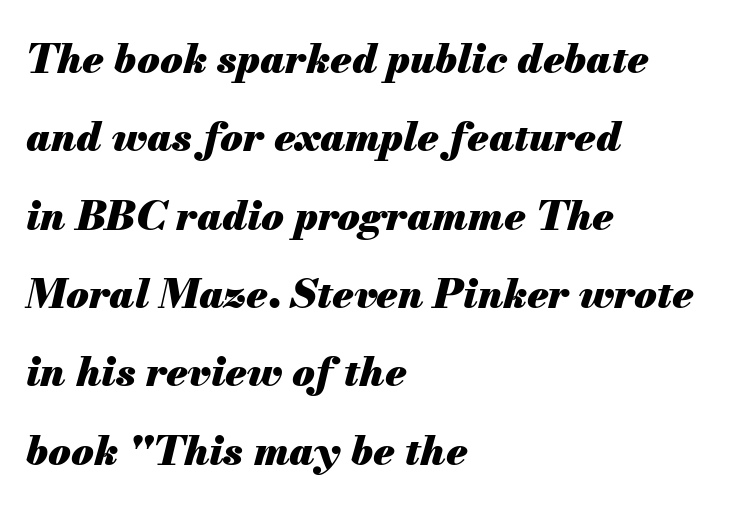
Q: Is the text bold? A: Yes.
Q: Is the text italic (slanted)? A: Yes, it leans right by about 13 degrees.
Q: Is the text underlined? A: No.
Q: How is the paragraph aligned? A: Left-aligned.
Q: Is the spacing between letters normal or unusually wide? A: Normal.
Q: Is the spacing between lines tight, normal or loose? A: Loose.
Q: Width (condensed, normal, or wide)? A: Normal.
Q: Stroke contrast? A: Medium.
Q: x-height? A: Small.
Q: Monospaced? A: No.
